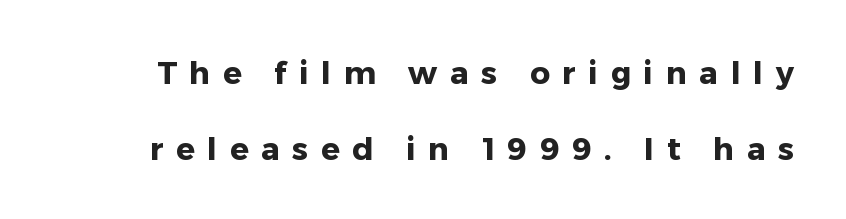
The image shows 31 px heavy sans-serif type, upright; set loose line spacing (2.45x), unusually wide letter spacing (+0.41 em), not underlined; low stroke contrast and a medium x-height.
